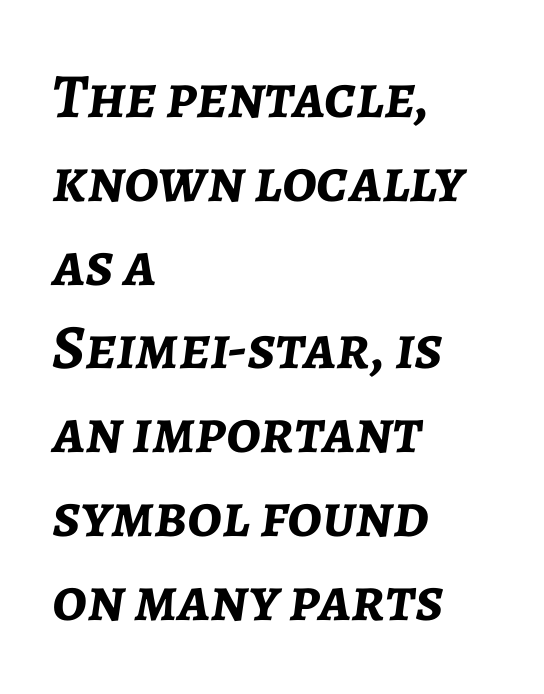
The face used here is rendered with its standard letterfit. Horizontal alignment here is leftward, the default for most running prose. This is oblique type, the kind used for emphasis or titles. Underline: absent. Proportional: the letters do not fall into vertical columns. Is there much room between lines? A standard amount, neither cramped nor airy.
